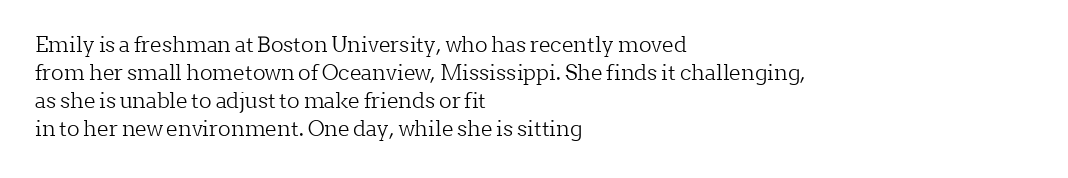
Q: Is the text bold? A: No.
Q: Is the text italic (slanted)? A: No, it is upright.
Q: Is the text underlined? A: No.
Q: How is the paragraph aligned? A: Left-aligned.
Q: Is the spacing between letters normal or unusually wide? A: Normal.
Q: Is the spacing between lines tight, normal or loose? A: Normal.
